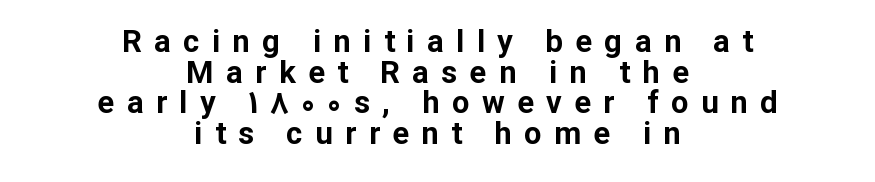
Q: Is the text bold? A: Yes.
Q: Is the text italic (slanted)? A: No, it is upright.
Q: Is the typeface a serif or a sans-serif typeface? A: Sans-serif.
Q: Is the text underlined? A: No.
Q: How is the paragraph aligned? A: Centered.
Q: Is the spacing between letters normal or unusually wide? A: Unusually wide.
Q: Is the spacing between lines tight, normal or loose? A: Tight.
Q: Width (condensed, normal, or wide)? A: Normal.
Q: Stroke contrast? A: Low.
Q: x-height? A: Medium.
Q: Monospaced? A: No.
